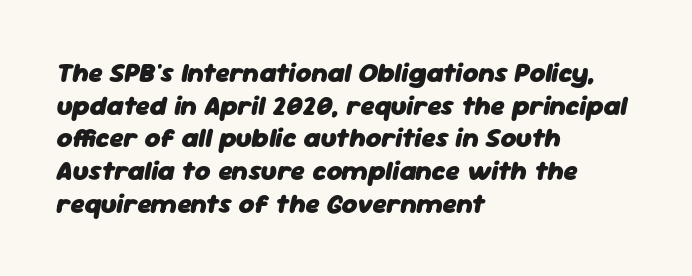
These words are printed bold, with thick strokes throughout. The area under the type is left untouched. The letters sit at their default tracking, neither squeezed nor spread. Style check: oblique.
